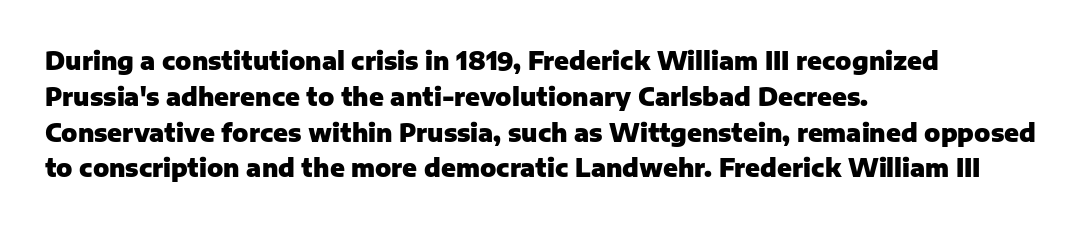
{"italic": "no", "bold": "yes", "underline": "no", "align": "left", "line_spacing": "normal", "line_spacing_ratio": 1.49, "letter_spacing": "normal", "letter_spacing_em": 0.0, "glyph_px": 24}
